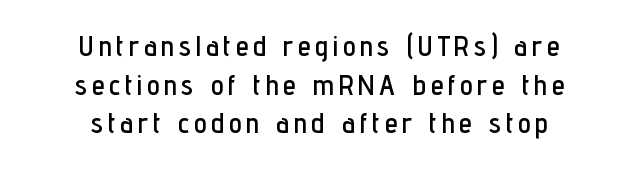
Q: Is the text italic (slanted)? A: No, it is upright.
Q: Is the typeface a serif or a sans-serif typeface? A: Sans-serif.
Q: Is the text underlined? A: No.
Q: How is the paragraph aligned? A: Centered.
Q: Is the spacing between lines tight, normal or loose? A: Normal.
Q: Width (condensed, normal, or wide)? A: Condensed.
Q: Stroke contrast? A: Low.
Q: x-height? A: Medium.
Q: Monospaced? A: No.
